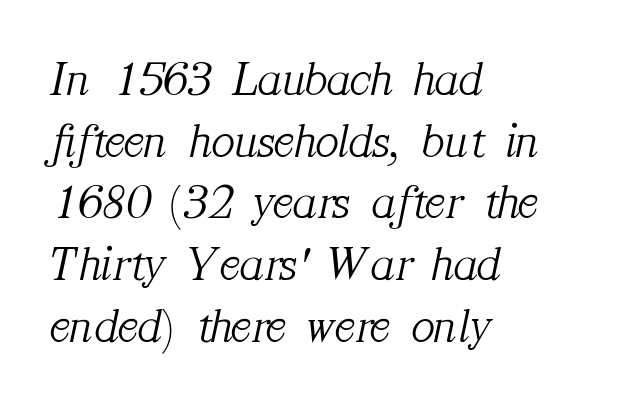
Q: Is the text bold? A: No.
Q: Is the text italic (slanted)? A: Yes, it leans right by about 12 degrees.
Q: Is the typeface a serif or a sans-serif typeface? A: Serif.
Q: Is the text underlined? A: No.
Q: How is the paragraph aligned? A: Left-aligned.
Q: Is the spacing between letters normal or unusually wide? A: Normal.
Q: Is the spacing between lines tight, normal or loose? A: Normal.
Q: Width (condensed, normal, or wide)? A: Normal.
Q: Stroke contrast? A: Medium.
Q: x-height? A: Medium.
Q: Monospaced? A: No.
